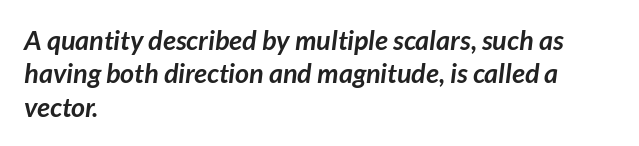
{"bold": "yes", "underline": "no", "align": "left", "line_spacing_ratio": 1.24, "letter_spacing": "normal", "letter_spacing_em": 0.0, "glyph_px": 27}
